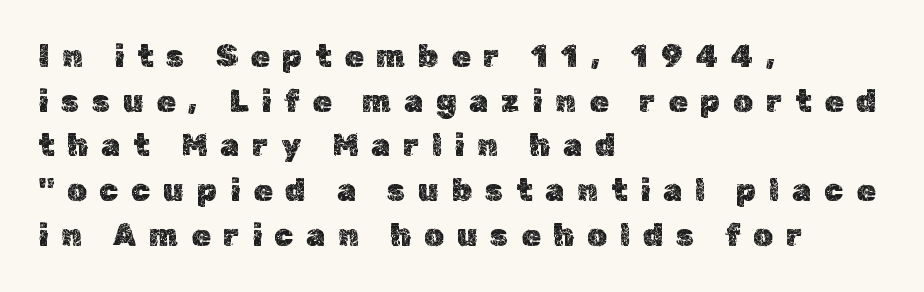
The image shows 31 px text type, upright; set left-aligned, normal line spacing (1.44x), unusually wide letter spacing (+0.41 em), not underlined; a medium x-height.
